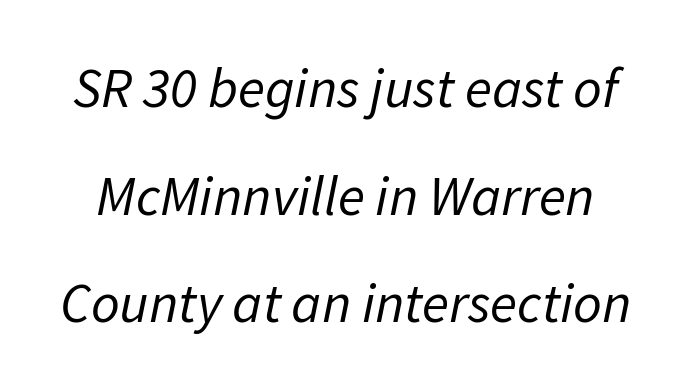
The typeface has the unassuming heft of standard copy or less. Has an underline been added? It has not. Honestly, the letter spacing is just normal — you wouldn't notice it. The passage shown is typed in a proportional face where columns would drift. If you drew a line through each stem, it would be angled.
